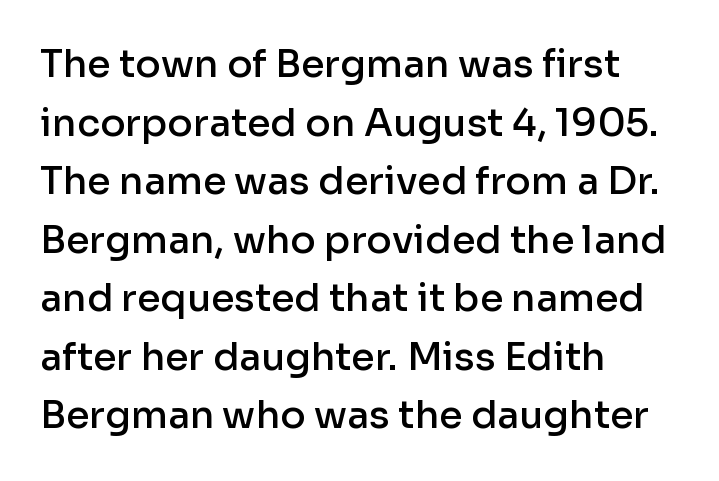
Q: Is the text bold? A: Semi-bold.
Q: Is the text italic (slanted)? A: No, it is upright.
Q: Is the typeface a serif or a sans-serif typeface? A: Sans-serif.
Q: Is the text underlined? A: No.
Q: How is the paragraph aligned? A: Left-aligned.
Q: Is the spacing between letters normal or unusually wide? A: Normal.
Q: Is the spacing between lines tight, normal or loose? A: Normal.
Q: Width (condensed, normal, or wide)? A: Normal.
Q: Stroke contrast? A: Low.
Q: x-height? A: Medium.
Q: Monospaced? A: No.
